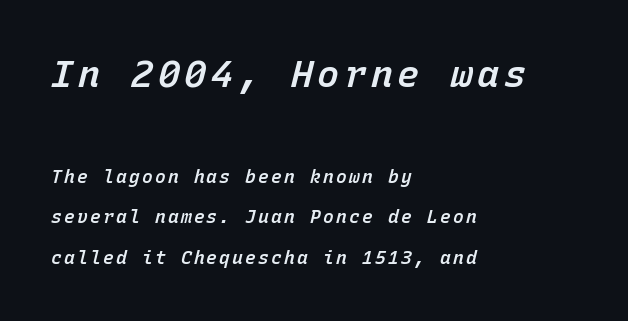
Q: Is the text bold? A: Semi-bold.
Q: Is the text italic (slanted)? A: Yes, it leans right by about 15 degrees.
Q: Is the text underlined? A: No.
Q: How is the paragraph aligned? A: Left-aligned.
Q: Is the spacing between lines tight, normal or loose? A: Loose.
Q: Which block of text is set in a larger size, the first (top) or the second (bottom)? A: The first (top) one.
Q: Width (condensed, normal, or wide)? A: Normal.
Q: Stroke contrast? A: Low.
Q: x-height? A: Medium.
Q: Monospaced? A: Yes.
